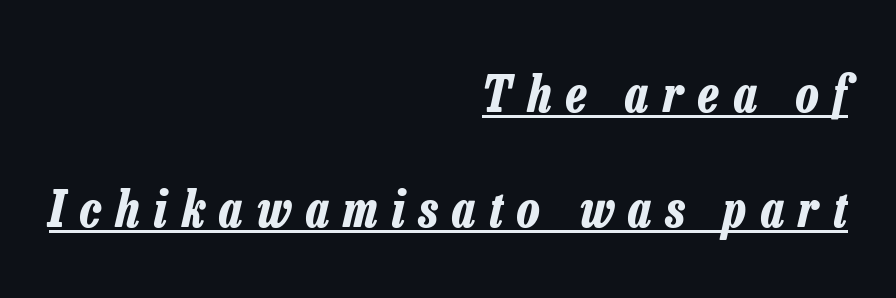
Is there much room between lines? Yes — plenty of vertical air separates them. The text block is weighted toward the right margin, trailing off unevenly leftward. The face used here has the dense, thick strokes of a bold. Italic: yes, the glyphs are oblique. The passage shown is typed in a proportional face where columns would drift. How are the letters spaced? Widely, with obvious added tracking.
